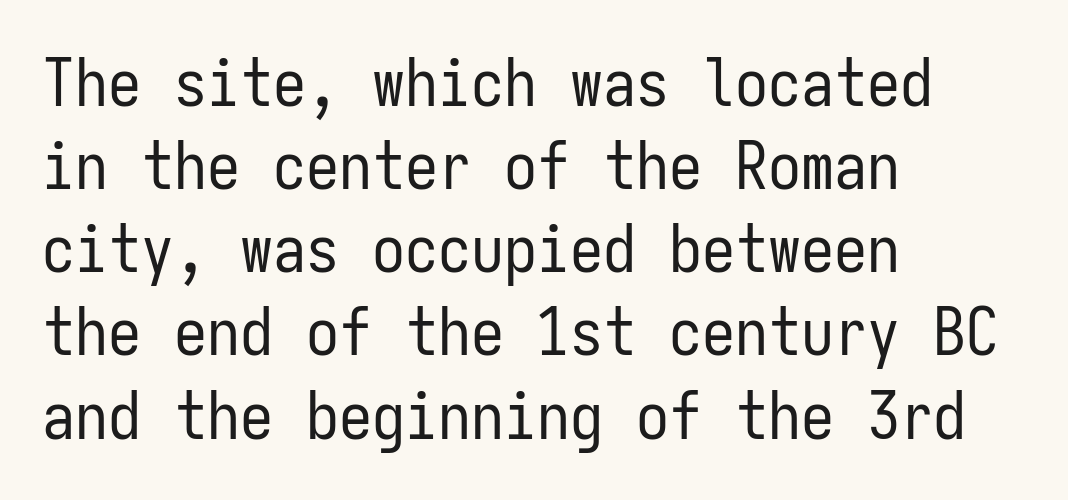
The image shows 66 px regular-weight, condensed sans-serif type, upright, monospaced; set left-aligned, normal line spacing (1.26x), normal letter spacing, not underlined; low stroke contrast and a medium x-height.
